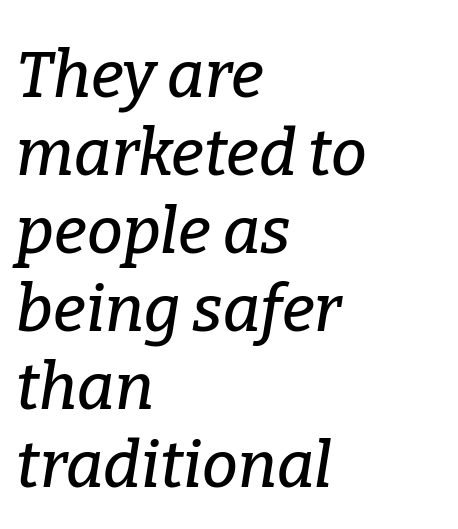
The image shows 64 px serif type, italic (leaning right); set left-aligned, line spacing 1.22x, normal letter spacing, not underlined; low stroke contrast and a medium x-height.
